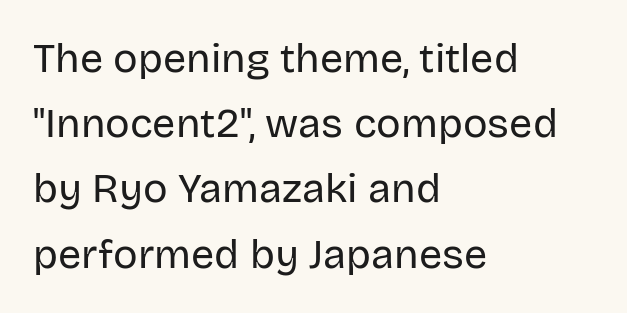
{"serif": "no", "italic": "no", "bold": "no", "weight": "regular", "width": "normal", "stroke_contrast": "low", "x_height": "large", "monospaced": "no", "underline": "no", "align": "left", "line_spacing": "normal", "line_spacing_ratio": 1.59, "letter_spacing": "normal", "letter_spacing_em": 0.0, "glyph_px": 41}
